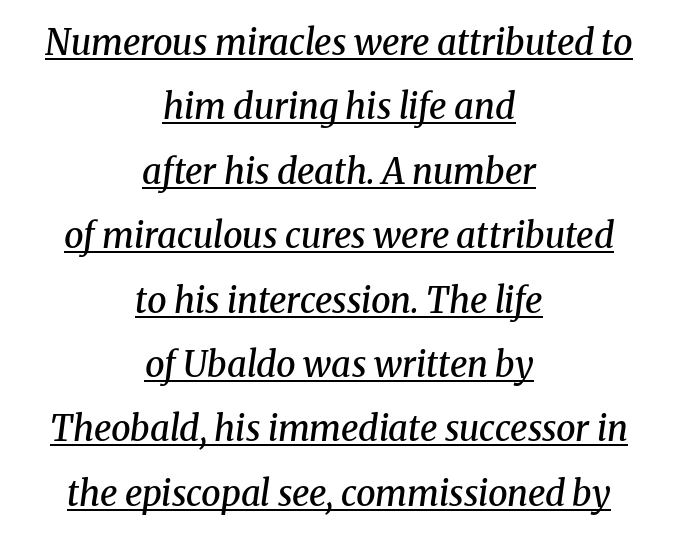
The image shows 35 px semibold serif type, italic (leaning right); set centered, line spacing 1.84x, normal letter spacing, underlined; medium stroke contrast and a medium x-height.
